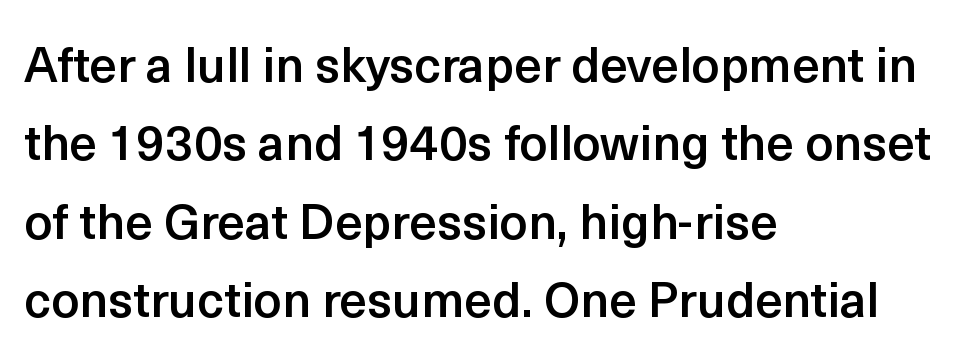
The letters are semibold — heavier than regular but short of a full bold. Students, note that the glyphs here touch the page at normal intervals. This sample has the flowing, uneven cadence of proportional lettering. The passage shown is typeset with a sans-serif family.
